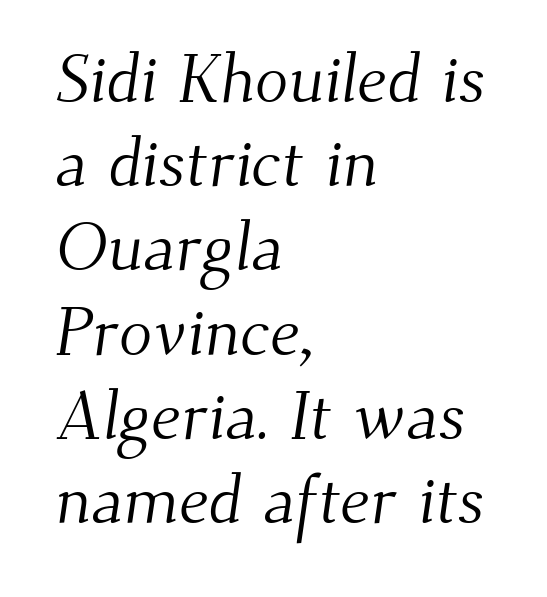
The image shows 69 px light serif type; set left-aligned, line spacing 1.22x, normal letter spacing, not underlined; medium stroke contrast and a small x-height.
